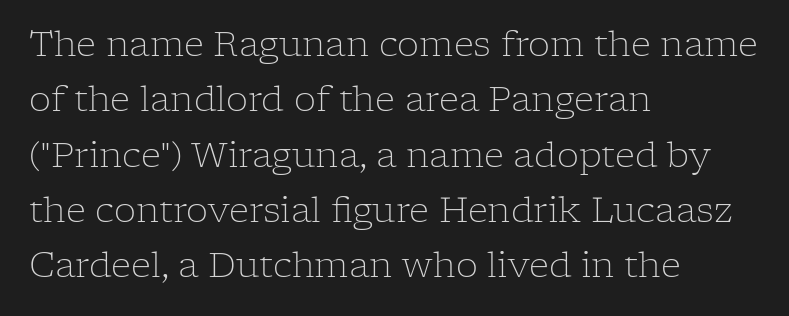
{"serif": "yes", "italic": "no", "bold": "no", "weight": "light", "width": "normal", "stroke_contrast": "low", "x_height": "medium", "monospaced": "no", "underline": "no", "align": "left", "line_spacing": "normal", "line_spacing_ratio": 1.58, "letter_spacing": "normal", "letter_spacing_em": 0.0, "glyph_px": 35}
